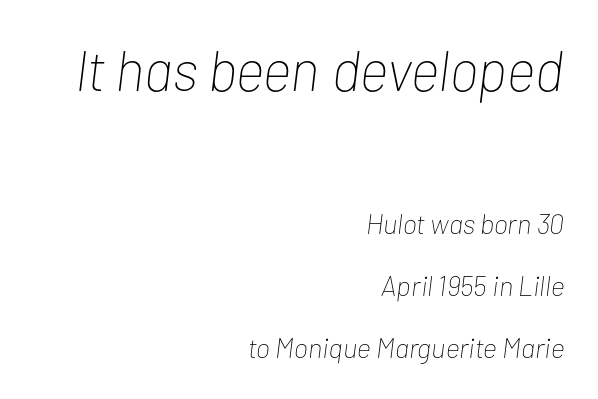
Q: Is the text bold? A: No.
Q: Is the text italic (slanted)? A: Yes, it leans right by about 7 degrees.
Q: Is the text underlined? A: No.
Q: How is the paragraph aligned? A: Right-aligned.
Q: Is the spacing between letters normal or unusually wide? A: Normal.
Q: Is the spacing between lines tight, normal or loose? A: Loose.
Q: Which block of text is set in a larger size, the first (top) or the second (bottom)? A: The first (top) one.
Q: Width (condensed, normal, or wide)? A: Condensed.
Q: Stroke contrast? A: Low.
Q: x-height? A: Medium.
Q: Monospaced? A: No.
